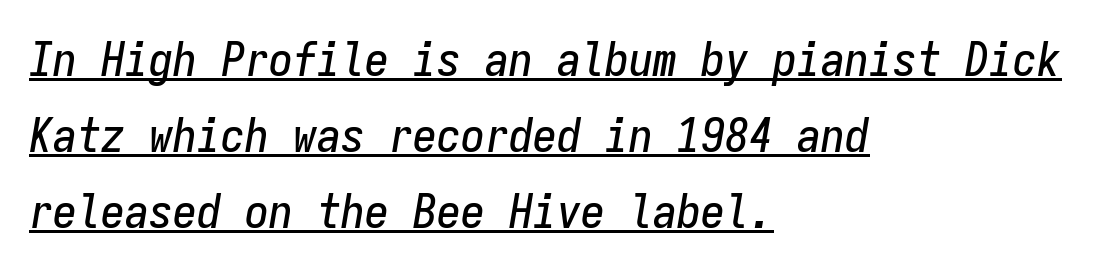
{"italic": "yes", "lean": "right", "slant_degrees": 9, "width": "condensed", "stroke_contrast": "low", "x_height": "medium", "monospaced": "yes", "underline": "yes", "align": "left", "line_spacing": "normal", "line_spacing_ratio": 1.58, "letter_spacing": "normal", "letter_spacing_em": 0.0, "glyph_px": 48}
